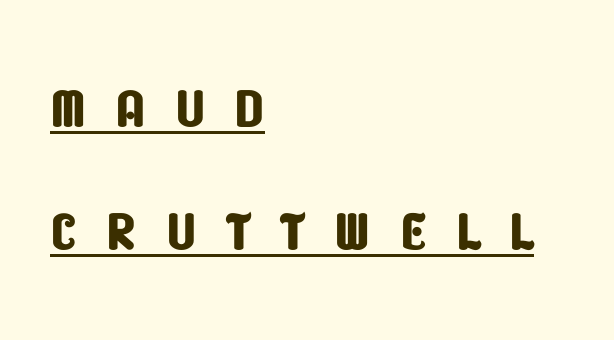
Q: Is the typeface a serif or a sans-serif typeface? A: Sans-serif.
Q: Is the text underlined? A: Yes.
Q: How is the paragraph aligned? A: Left-aligned.
Q: Is the spacing between letters normal or unusually wide? A: Unusually wide.
Q: Is the spacing between lines tight, normal or loose? A: Normal.
Q: Width (condensed, normal, or wide)? A: Condensed.
Q: Stroke contrast? A: Low.
Q: x-height? A: Large.
Q: Monospaced? A: No.
